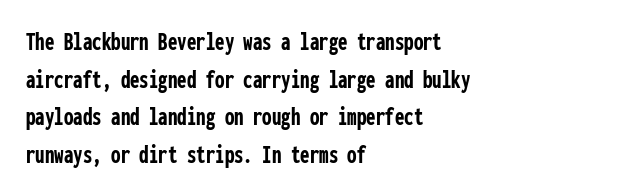
The image shows 27 px bold type, upright; set left-aligned, normal line spacing (1.39x), normal letter spacing, not underlined.
